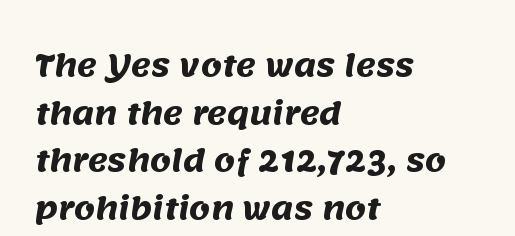
Q: Is the text bold? A: Yes.
Q: Is the typeface a serif or a sans-serif typeface? A: Sans-serif.
Q: Is the text underlined? A: No.
Q: How is the paragraph aligned? A: Left-aligned.
Q: Is the spacing between letters normal or unusually wide? A: Normal.
Q: Is the spacing between lines tight, normal or loose? A: Normal.
Q: Width (condensed, normal, or wide)? A: Normal.
Q: Stroke contrast? A: Medium.
Q: x-height? A: Large.
Q: Monospaced? A: No.
